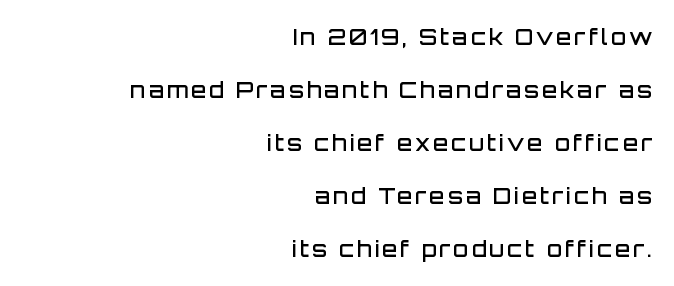
All the whitespace from short lines collects on the left. Honestly, there is no underline to notice here at all. Style check: upright. How heavy is the stroke? Medium-heavy — a semibold, shy of bold.
